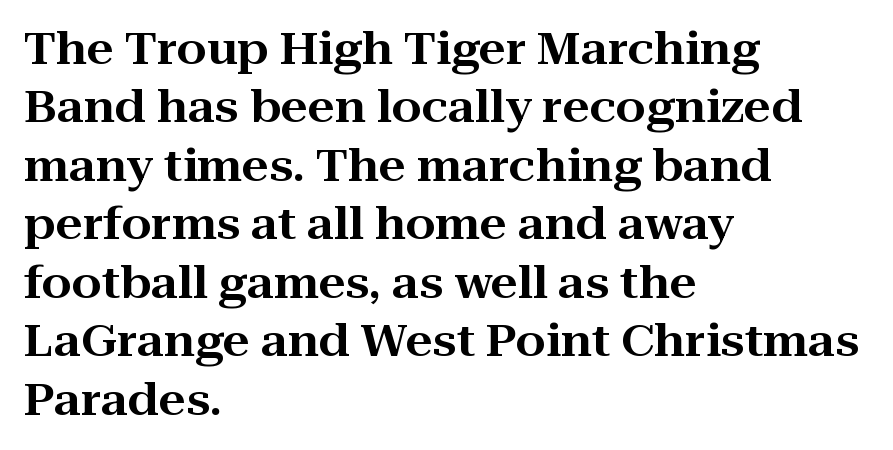
Stroke terminals: seriffed. Notice how descenders clear the ascenders below comfortably — that's standard leading. The passage shown is typed in a proportional face where columns would drift. Caption: standard tracking, unaltered. The string is rendered with underlining switched off. Layout note: lines flush left.
